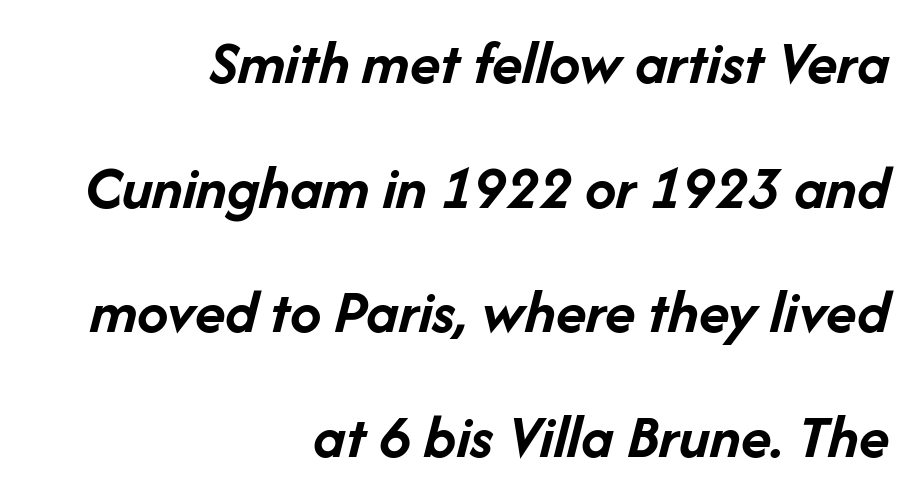
Emphasis-style slanted type is in use. Quick note: interline space is abundant. Chunky letters — that's bold for sure. The setting favours the right margin, as signatures and pull-quotes sometimes do. Looks like regular typesetting: each glyph gets only the width it needs.
